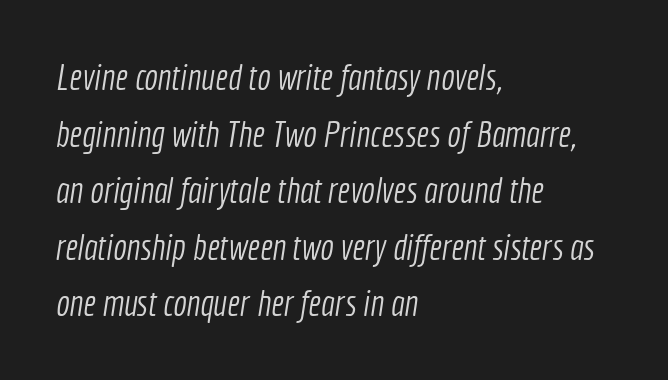
The image shows 36 px light, condensed sans-serif type; set left-aligned, normal line spacing (1.57x), normal letter spacing, not underlined; a medium x-height.
